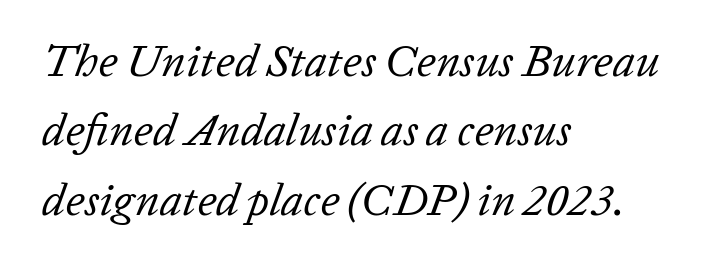
The image shows 45 px regular-weight type, italic (leaning right); set left-aligned, normal line spacing (1.54x), normal letter spacing, not underlined; low stroke contrast and a medium x-height.
